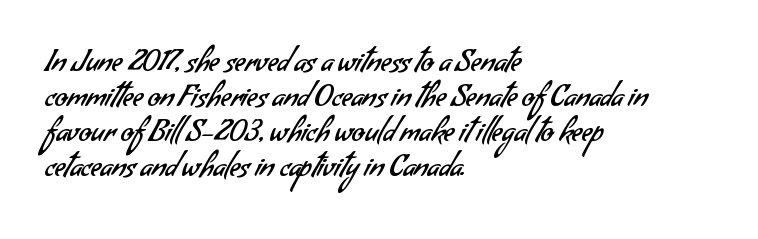
{"serif": "no", "bold": "no", "weight": "regular", "width": "normal", "stroke_contrast": "low", "x_height": "small", "monospaced": "no", "underline": "no", "align": "left", "line_spacing_ratio": 1.21, "letter_spacing": "normal", "letter_spacing_em": 0.0, "glyph_px": 29}
